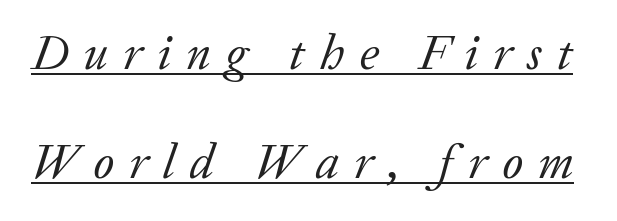
Q: Is the text bold? A: No.
Q: Is the text italic (slanted)? A: Yes, it leans right by about 20 degrees.
Q: Is the typeface a serif or a sans-serif typeface? A: Serif.
Q: Is the text underlined? A: Yes.
Q: Is the spacing between letters normal or unusually wide? A: Unusually wide.
Q: Is the spacing between lines tight, normal or loose? A: Loose.
Q: Width (condensed, normal, or wide)? A: Normal.
Q: Stroke contrast? A: Low.
Q: x-height? A: Medium.
Q: Monospaced? A: No.
